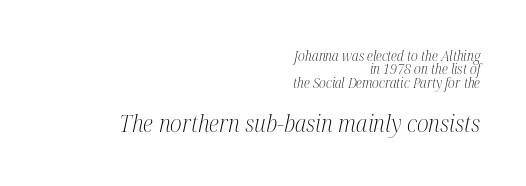
Characters are canted at an angle relative to the baseline's perpendicular. Compared with a flush-left layout, this one pins lines to the opposite, right side. Check the space under the baseline: it is left empty. In this sample the second text group is rendered at the bigger scale. A typesetter would call this zero additional tracking. No extra ink here — the face is not bold.
